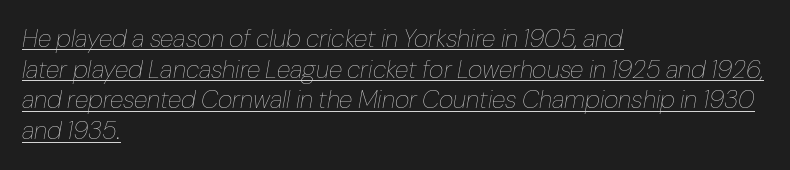
The image shows 25 px text type, italic (leaning right); set left-aligned, line spacing 1.23x, normal letter spacing, underlined.
